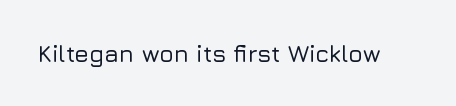
Observe the ordinary spacing: letters are neighbours, not strangers. Underline: absent. Rendered with straight, roman letterforms.
